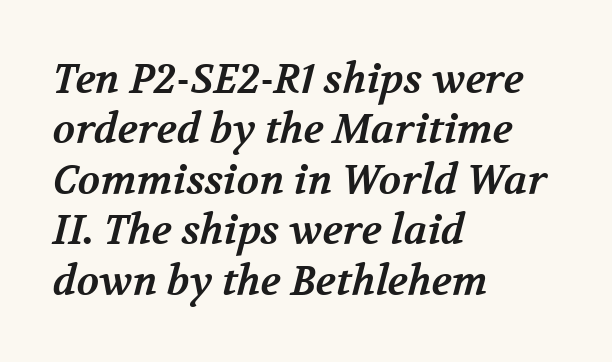
The letters advance in unequal steps, a hallmark of proportional type. The words here are not underlined. I'd describe the lettering as bold — thick and assertive. Reading down the block, your eye returns to a fixed left position each line. Old-style or modern, the face here clearly has serifs. Students, note that the glyphs here touch the page at normal intervals.
